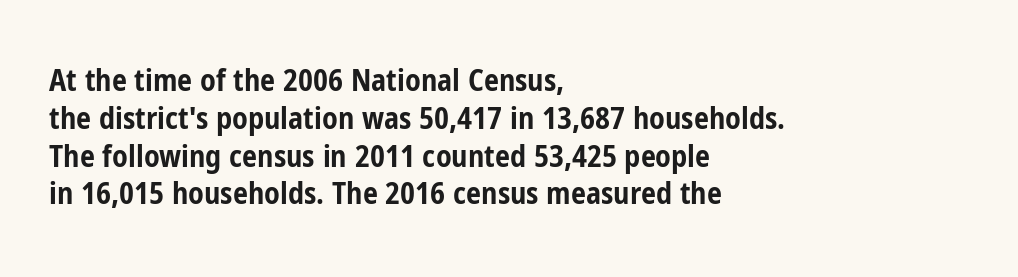
Line starts are locked; line ends wander. The letters carry no serifs — their stems end cleanly without finishing strokes. Thick stems and heavy bowls — unmistakably bold. Interline gaps are of average width in this sample. The letters stand straight up with perfectly vertical stems.
